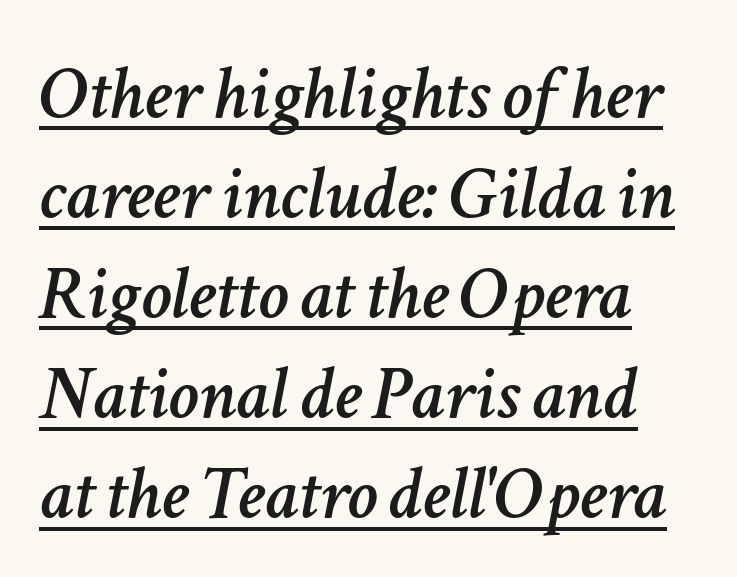
{"italic": "yes", "lean": "right", "slant_degrees": 11, "width": "normal", "stroke_contrast": "low", "x_height": "medium", "monospaced": "no", "underline": "yes", "align": "left", "line_spacing": "normal", "line_spacing_ratio": 1.3, "letter_spacing": "normal", "letter_spacing_em": 0.0, "glyph_px": 77}
